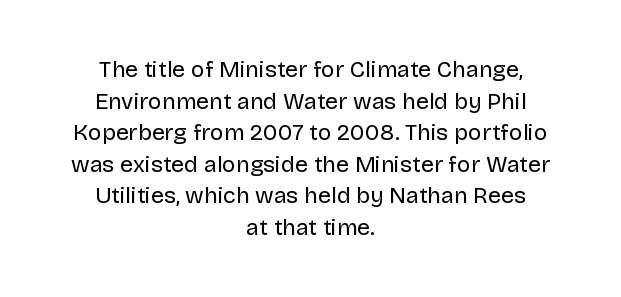
{"italic": "no", "bold": "no", "underline": "no", "align": "center", "line_spacing": "normal", "line_spacing_ratio": 1.37, "letter_spacing": "normal", "letter_spacing_em": 0.0, "glyph_px": 23}
